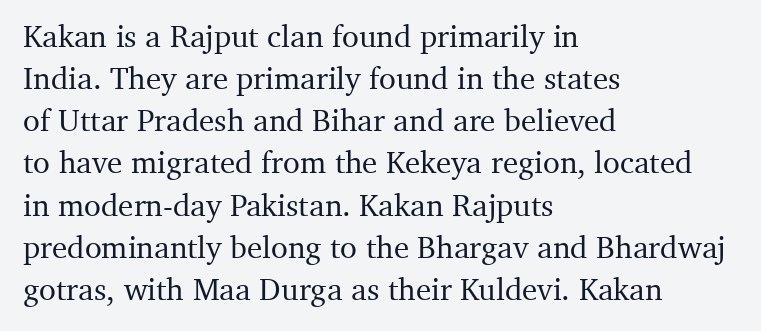
{"serif": "yes", "italic": "no", "width": "normal", "stroke_contrast": "medium", "x_height": "medium", "monospaced": "no", "underline": "no", "align": "left", "line_spacing": "normal", "line_spacing_ratio": 1.36, "letter_spacing": "normal", "letter_spacing_em": 0.0, "glyph_px": 31}
